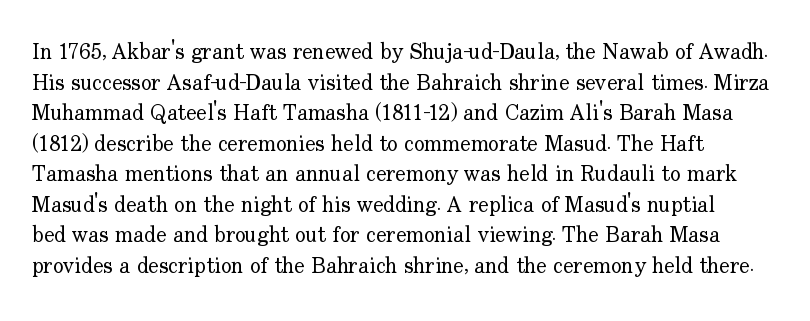
Q: Is the text bold? A: No.
Q: Is the text italic (slanted)? A: No, it is upright.
Q: Is the text underlined? A: No.
Q: How is the paragraph aligned? A: Left-aligned.
Q: Is the spacing between letters normal or unusually wide? A: Normal.
Q: Is the spacing between lines tight, normal or loose? A: Normal.
